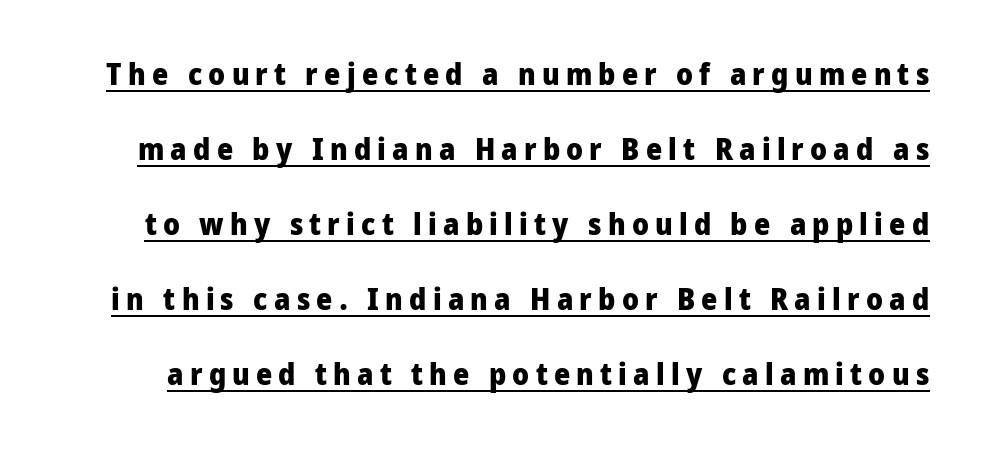
{"serif": "no", "italic": "no", "bold": "yes", "weight": "heavy", "width": "condensed", "stroke_contrast": "low", "x_height": "large", "monospaced": "no", "underline": "yes", "line_spacing": "loose", "line_spacing_ratio": 2.42, "letter_spacing": "wide", "letter_spacing_em": 0.2, "glyph_px": 31}
